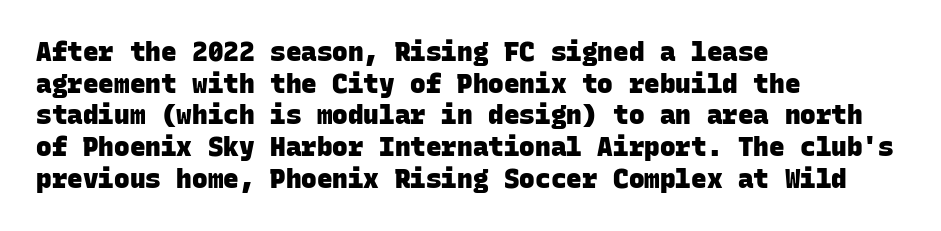
The image shows 26 px bold type; set left-aligned, line spacing 1.22x, normal letter spacing, not underlined.
